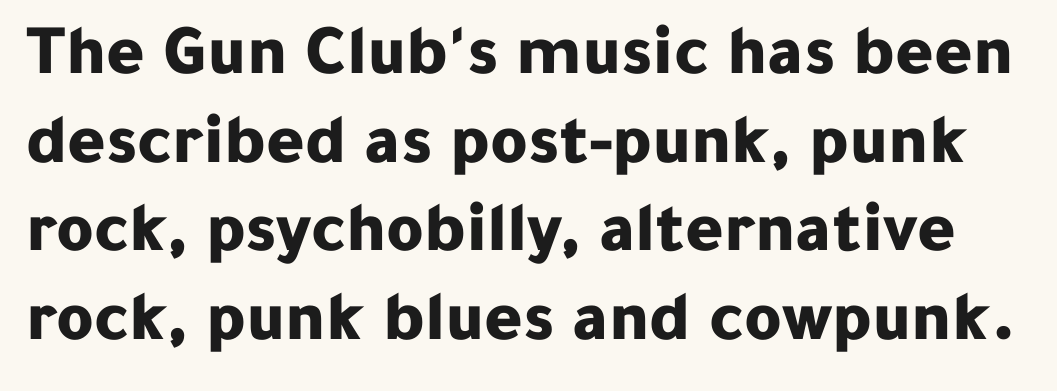
A roman cut, with each character standing at attention. Think of a printed novel: that variable character pitch is what you see here. To sum up the face: it is a sans, with no serifs. Underlining? Definitely not there. As a designer I'd log this as weight 700, bold.
